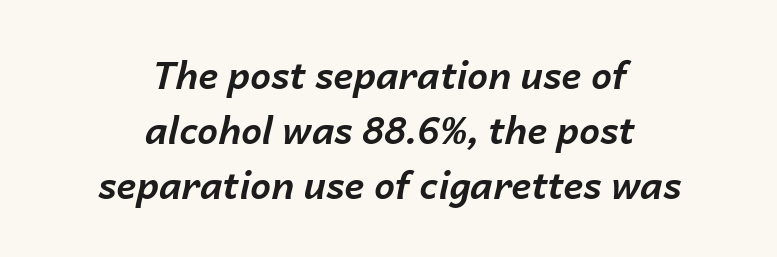
{"italic": "yes", "lean": "right", "slant_degrees": 14, "bold": "yes", "weight": "bold", "width": "normal", "stroke_contrast": "low", "x_height": "medium", "monospaced": "no", "underline": "no", "align": "center", "line_spacing": "normal", "line_spacing_ratio": 1.48, "letter_spacing": "normal", "letter_spacing_em": 0.0, "glyph_px": 37}
